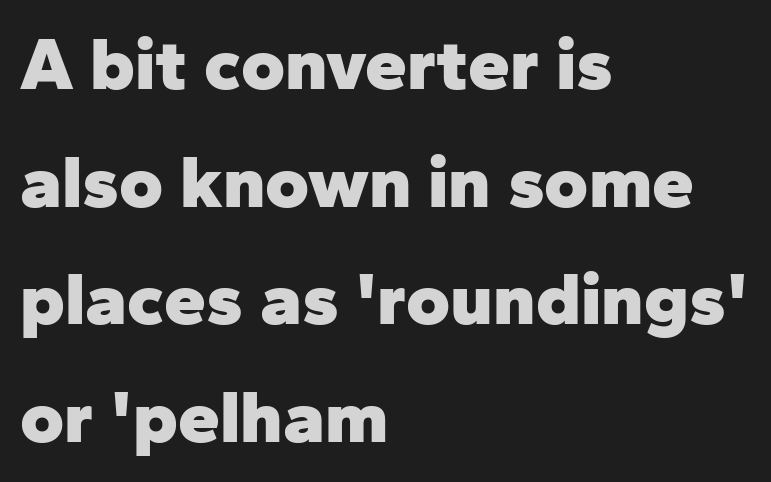
The letters stand upright; this is a roman face. Vertical spacing — default. Descenders hang freely into open space. The type family on display is of the sans-serif kind. Looks like regular typesetting: each glyph gets only the width it needs. Observe the ordinary spacing: letters are neighbours, not strangers.
